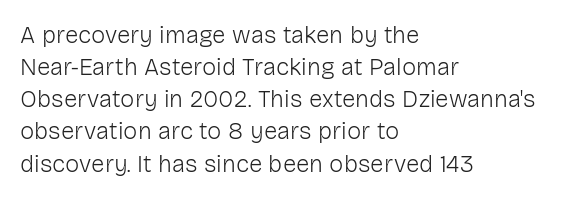
Q: Is the text bold? A: No.
Q: Is the text italic (slanted)? A: No, it is upright.
Q: Is the text underlined? A: No.
Q: How is the paragraph aligned? A: Left-aligned.
Q: Is the spacing between letters normal or unusually wide? A: Normal.
Q: Is the spacing between lines tight, normal or loose? A: Normal.
